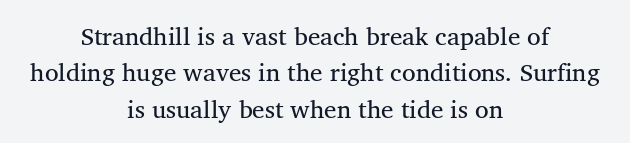
Q: Is the text bold? A: No.
Q: Is the text italic (slanted)? A: No, it is upright.
Q: Is the text underlined? A: No.
Q: How is the paragraph aligned? A: Centered.
Q: Is the spacing between letters normal or unusually wide? A: Normal.
Q: Is the spacing between lines tight, normal or loose? A: Normal.
